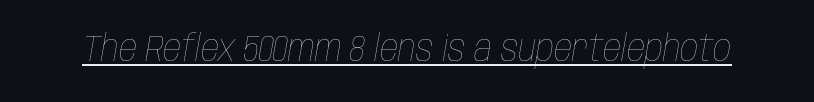
The image shows 36 px thin, condensed type, italic (leaning right); set normal letter spacing, underlined; low stroke contrast and a large x-height.
